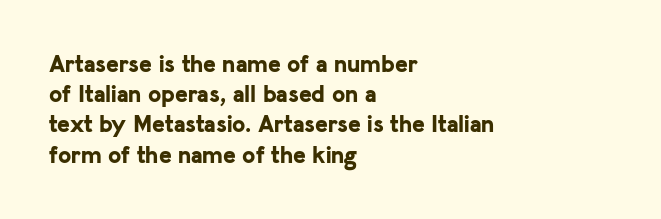
Q: Is the text bold? A: Yes.
Q: Is the text italic (slanted)? A: No, it is upright.
Q: Is the text underlined? A: No.
Q: How is the paragraph aligned? A: Left-aligned.
Q: Is the spacing between letters normal or unusually wide? A: Normal.
Q: Is the spacing between lines tight, normal or loose? A: Normal.
